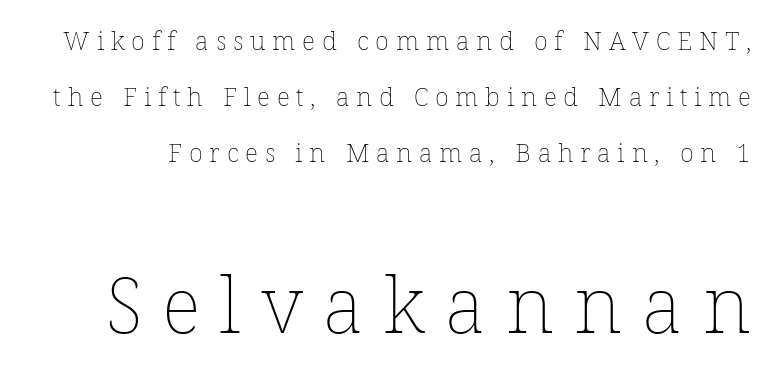
The image shows 78 px thin type, upright; set loose line spacing (2.16x), unusually wide letter spacing (+0.26 em), not underlined; the second (bottom) block is 3.0x larger; low stroke contrast and a medium x-height.
